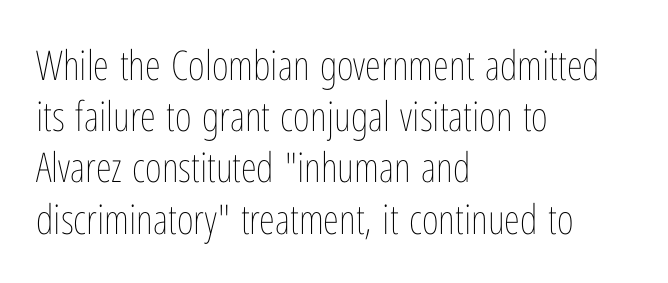
{"italic": "no", "bold": "no", "weight": "thin", "width": "condensed", "stroke_contrast": "low", "x_height": "medium", "monospaced": "no", "underline": "no", "align": "left", "line_spacing": "normal", "line_spacing_ratio": 1.25, "letter_spacing": "normal", "letter_spacing_em": 0.0, "glyph_px": 41}
